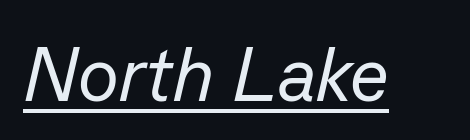
Each letter keeps its own natural width here, so spacing adapts to shape. Compared with ordinary roman type, these characters are visibly tilted. Decoration check: the copy is underlined. The font sits on the lighter half of the weight spectrum, regular included. Words appear dense and cohesive because spacing is normal.
